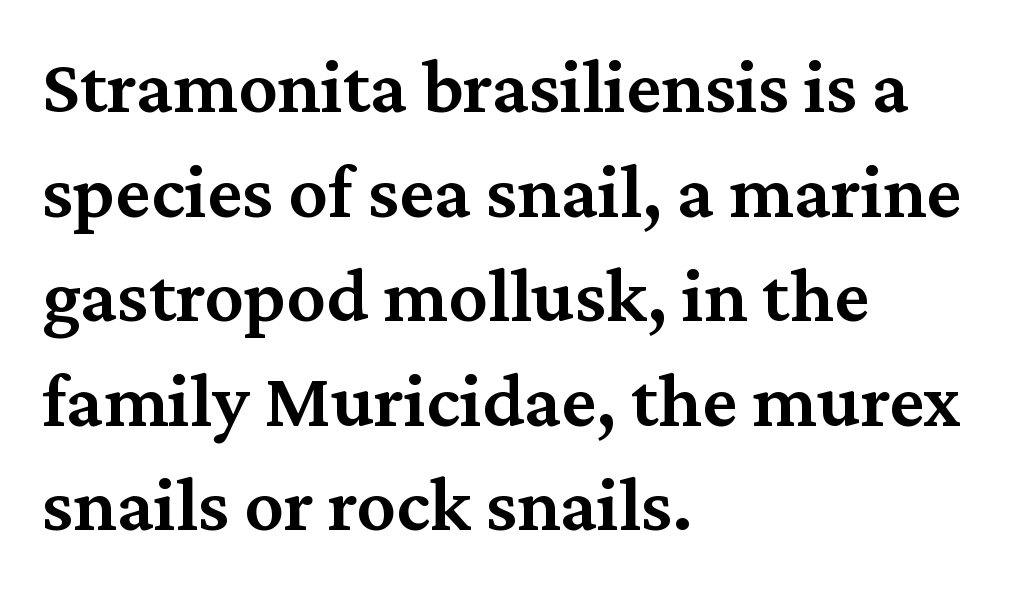
Old-style or modern, the face here clearly has serifs. It's the straight-up-and-down kind of type. The passage shown is not underscored anywhere. Slightly chunky letters — semibold, I'd say, not full bold. The designer left line spacing at the default.
